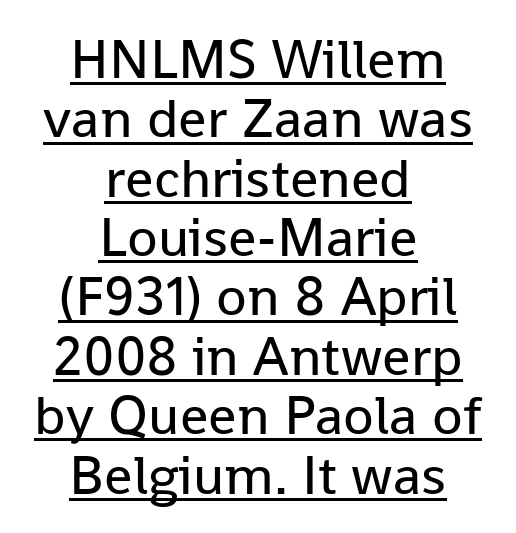
{"serif": "no", "italic": "no", "bold": "no", "weight": "regular", "width": "normal", "stroke_contrast": "low", "x_height": "medium", "monospaced": "no", "underline": "yes", "align": "center", "line_spacing": "tight", "line_spacing_ratio": 1.06, "letter_spacing": "normal", "letter_spacing_em": 0.0, "glyph_px": 56}
